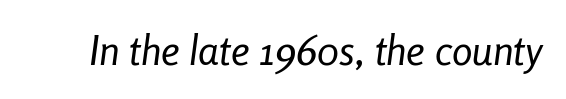
Q: Is the text bold? A: No.
Q: Is the text italic (slanted)? A: Yes, it leans right by about 8 degrees.
Q: Is the text underlined? A: No.
Q: Is the spacing between letters normal or unusually wide? A: Normal.
Q: Width (condensed, normal, or wide)? A: Condensed.
Q: Stroke contrast? A: Low.
Q: x-height? A: Medium.
Q: Monospaced? A: No.
